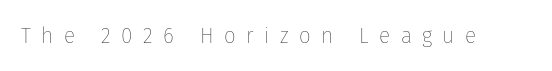
Q: Is the text bold? A: No.
Q: Is the text italic (slanted)? A: No, it is upright.
Q: Is the text underlined? A: No.
Q: Is the spacing between letters normal or unusually wide? A: Unusually wide.
